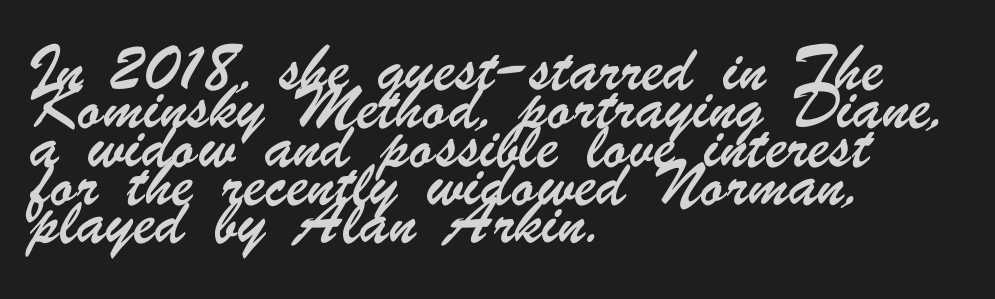
Q: Is the typeface a serif or a sans-serif typeface? A: Sans-serif.
Q: Is the text underlined? A: No.
Q: How is the paragraph aligned? A: Left-aligned.
Q: Is the spacing between letters normal or unusually wide? A: Normal.
Q: Is the spacing between lines tight, normal or loose? A: Normal.
Q: Width (condensed, normal, or wide)? A: Condensed.
Q: Stroke contrast? A: Low.
Q: x-height? A: Small.
Q: Monospaced? A: No.
